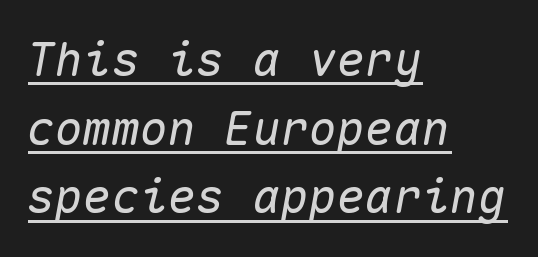
Whoever set this chose a conventional vertical rhythm. This sample carries an underscore along the baseline area. Think of a typewriter: that constant character pitch is what you see here. It's the slanting kind of type.
